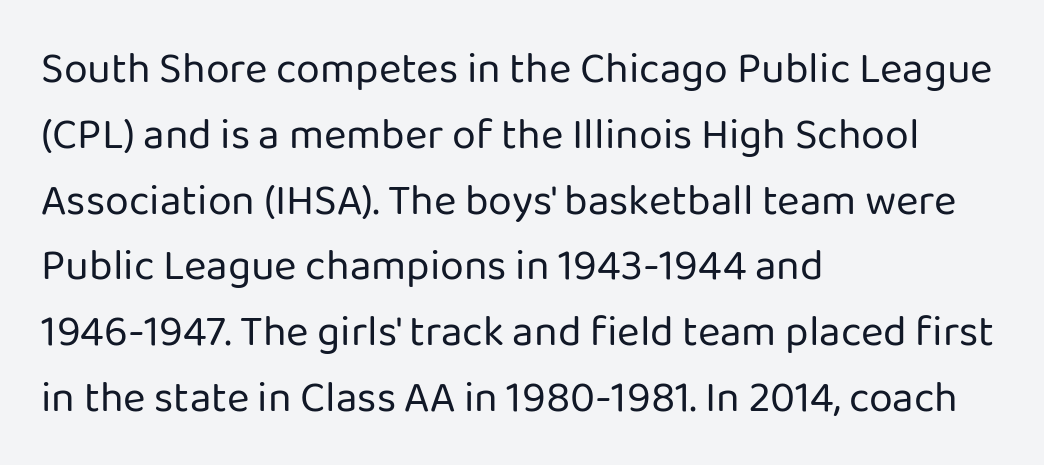
Q: Is the text bold? A: No.
Q: Is the text italic (slanted)? A: No, it is upright.
Q: Is the typeface a serif or a sans-serif typeface? A: Sans-serif.
Q: Is the text underlined? A: No.
Q: How is the paragraph aligned? A: Left-aligned.
Q: Is the spacing between letters normal or unusually wide? A: Normal.
Q: Is the spacing between lines tight, normal or loose? A: Normal.
Q: Width (condensed, normal, or wide)? A: Normal.
Q: Stroke contrast? A: Low.
Q: x-height? A: Medium.
Q: Monospaced? A: No.
